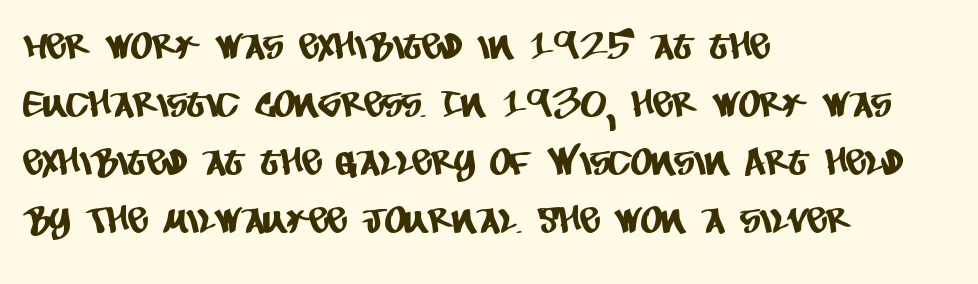
The image shows 37 px condensed sans-serif type; set left-aligned, normal line spacing (1.57x), normal letter spacing, not underlined; low stroke contrast and a large x-height.
